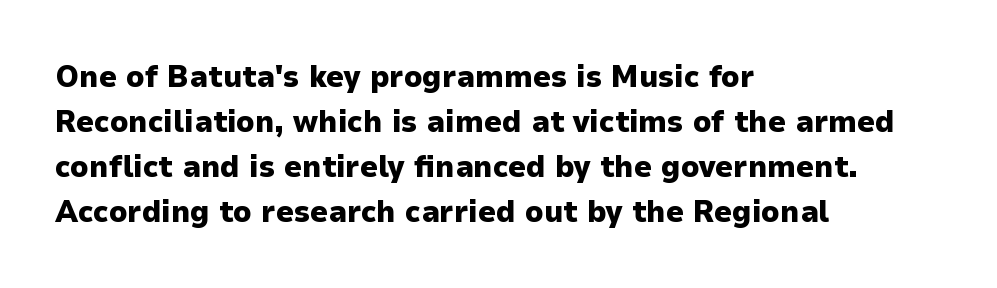
Q: Is the text bold? A: Yes.
Q: Is the text italic (slanted)? A: No, it is upright.
Q: Is the typeface a serif or a sans-serif typeface? A: Sans-serif.
Q: Is the text underlined? A: No.
Q: How is the paragraph aligned? A: Left-aligned.
Q: Is the spacing between letters normal or unusually wide? A: Normal.
Q: Is the spacing between lines tight, normal or loose? A: Normal.
Q: Width (condensed, normal, or wide)? A: Normal.
Q: Stroke contrast? A: Low.
Q: x-height? A: Medium.
Q: Monospaced? A: No.
